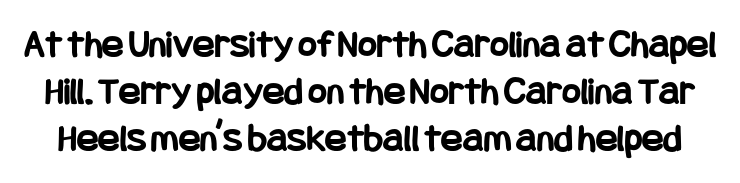
Q: Is the text bold? A: Yes.
Q: Is the text italic (slanted)? A: No, it is upright.
Q: Is the typeface a serif or a sans-serif typeface? A: Sans-serif.
Q: Is the text underlined? A: No.
Q: Is the spacing between letters normal or unusually wide? A: Normal.
Q: Width (condensed, normal, or wide)? A: Condensed.
Q: Stroke contrast? A: Low.
Q: x-height? A: Large.
